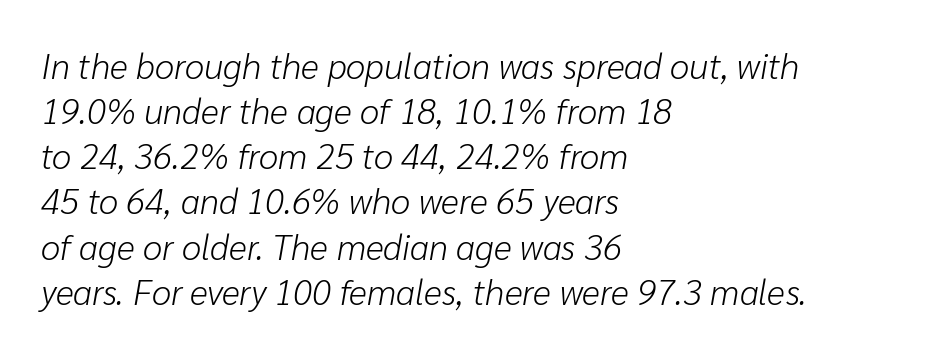
Any mark beneath the type? The region is blank. This rendering uses left alignment, leaving the right contour irregular. Is the type slanted? Yes — the strokes lean at a clear angle. The face looks like a standard text weight, possibly lighter. There is no visible air inserted between adjacent glyphs. Vertical spacing — default.
